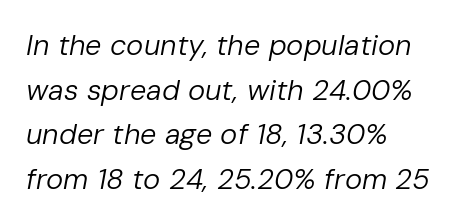
Style check: oblique. Underlining? Definitely not there. Students, note that the glyphs here touch the page at normal intervals. Does the copy run flush right? No — it runs flush left.
